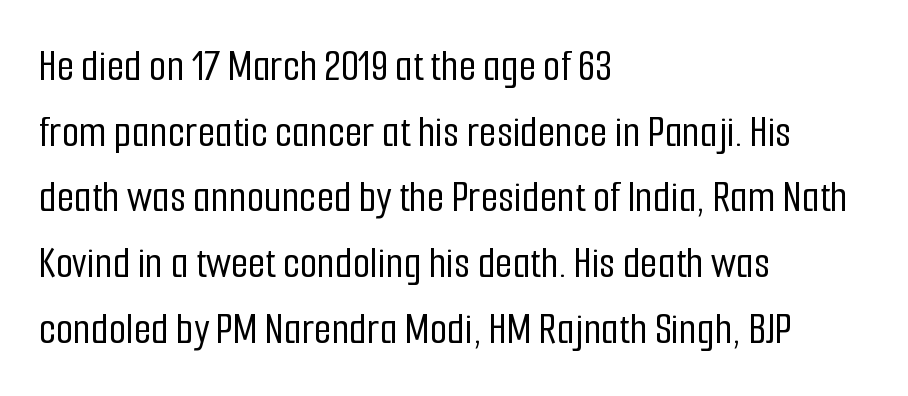
The image shows 45 px condensed sans-serif type, upright; set left-aligned, normal line spacing (1.46x), normal letter spacing, not underlined; low stroke contrast and a medium x-height.
